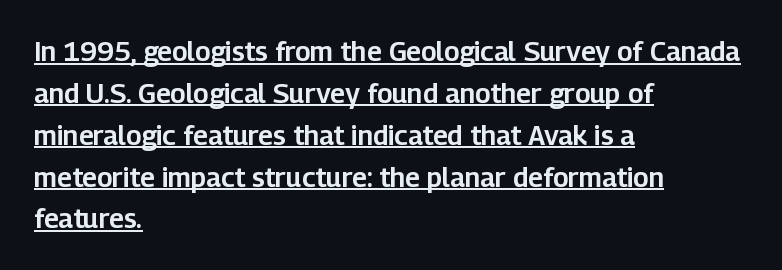
How would I describe the line gaps? Plain and ordinary. Caption: standard tracking, unaltered. The lettering stays uniformly vertical, giving the passage a roman look. The rendering anchors every line to the left-hand side. Somebody hit Ctrl+U on this one — the words are underlined.
